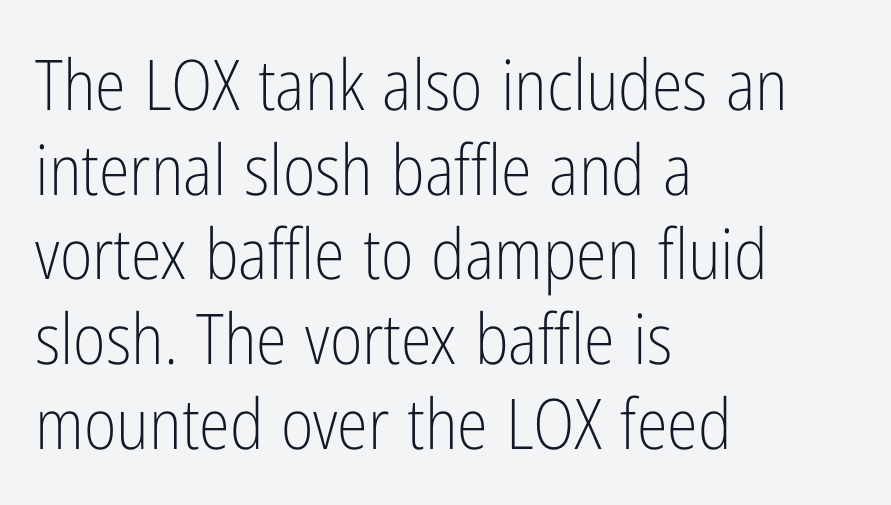
{"serif": "no", "italic": "no", "bold": "no", "weight": "light", "width": "condensed", "stroke_contrast": "low", "x_height": "medium", "monospaced": "no", "underline": "no", "align": "left", "line_spacing_ratio": 1.21, "letter_spacing": "normal", "letter_spacing_em": 0.0, "glyph_px": 70}
